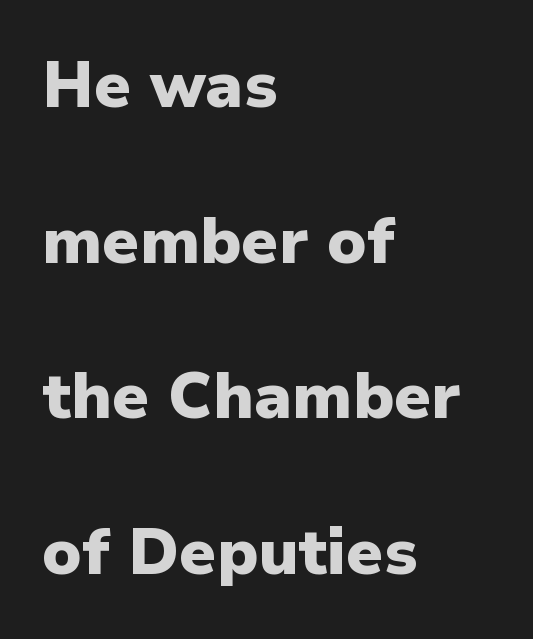
{"serif": "no", "italic": "no", "bold": "yes", "weight": "heavy", "width": "normal", "stroke_contrast": "low", "x_height": "medium", "monospaced": "no", "underline": "no", "align": "left", "line_spacing": "loose", "line_spacing_ratio": 2.43, "letter_spacing": "normal", "letter_spacing_em": 0.0, "glyph_px": 64}
